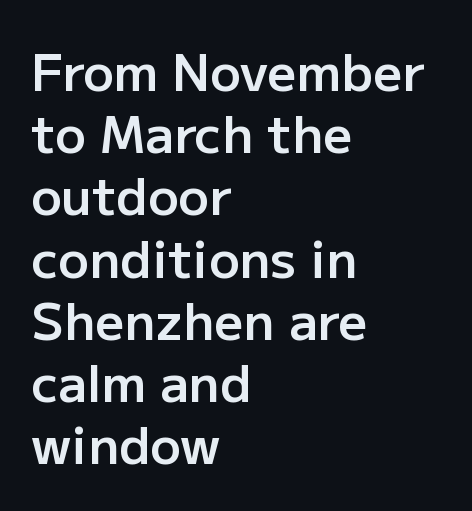
Q: Is the text bold? A: Semi-bold.
Q: Is the text italic (slanted)? A: No, it is upright.
Q: Is the typeface a serif or a sans-serif typeface? A: Sans-serif.
Q: Is the text underlined? A: No.
Q: How is the paragraph aligned? A: Left-aligned.
Q: Is the spacing between letters normal or unusually wide? A: Normal.
Q: Width (condensed, normal, or wide)? A: Normal.
Q: Stroke contrast? A: Low.
Q: x-height? A: Medium.
Q: Monospaced? A: No.
